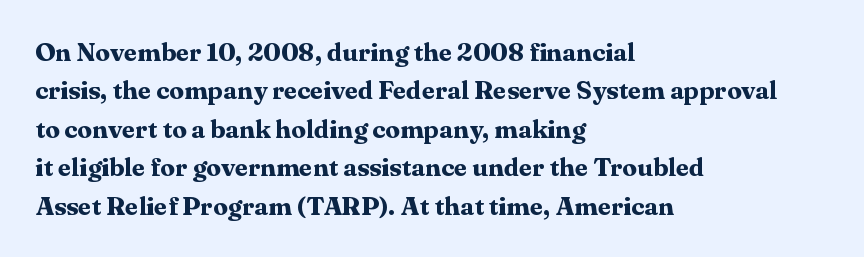
The image shows 26 px bold type, upright; set left-aligned, normal line spacing (1.48x), normal letter spacing, not underlined.
